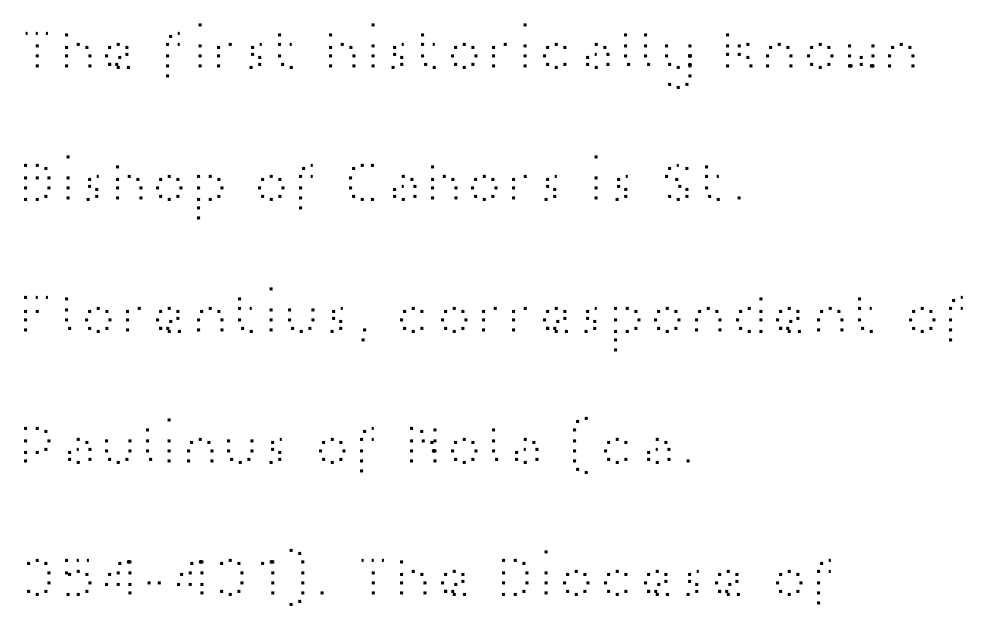
Q: Is the text bold? A: No.
Q: Is the text italic (slanted)? A: No, it is upright.
Q: Is the typeface a serif or a sans-serif typeface? A: Sans-serif.
Q: Is the text underlined? A: No.
Q: How is the paragraph aligned? A: Left-aligned.
Q: Is the spacing between letters normal or unusually wide? A: Normal.
Q: Is the spacing between lines tight, normal or loose? A: Loose.
Q: Width (condensed, normal, or wide)? A: Wide.
Q: Stroke contrast? A: High.
Q: x-height? A: Medium.
Q: Monospaced? A: No.
